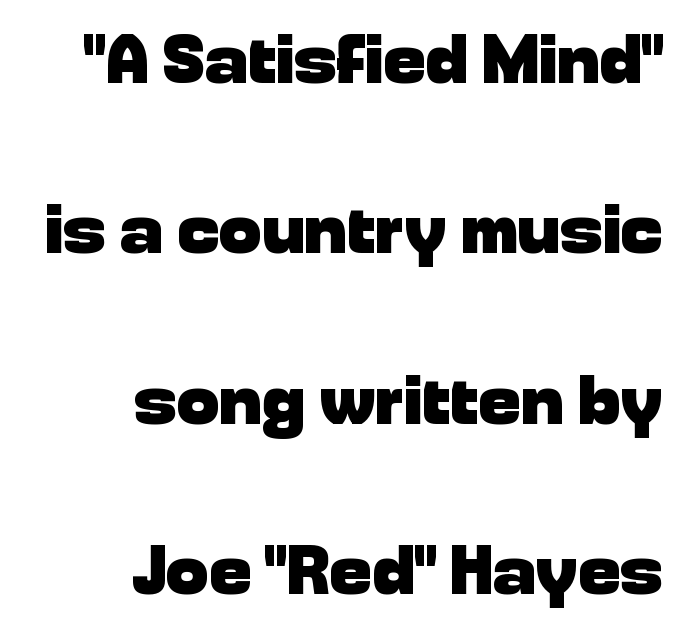
Short and long lines alike share a common ending point at right. The glyphs are unaccompanied by any horizontal stroke below them. Notice how the stems are strictly vertical — no italics here. The letters carry no serifs — their stems end cleanly without finishing strokes. The space between consecutive lines is lavish.
